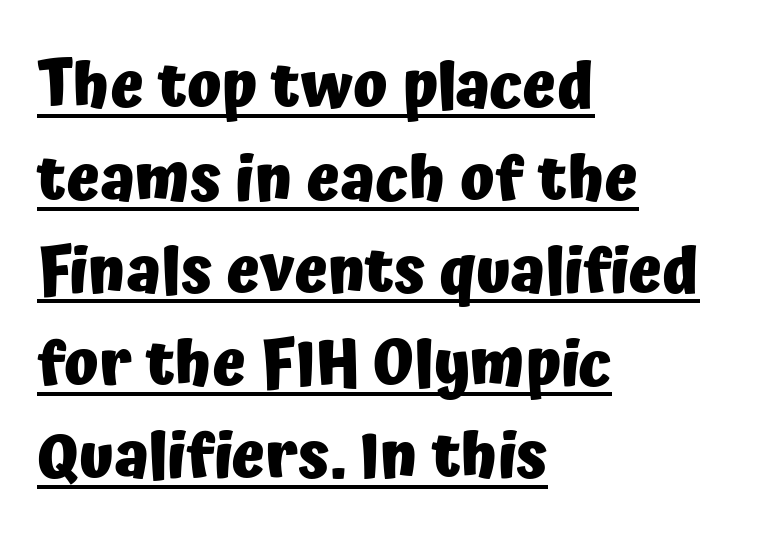
{"serif": "no", "italic": "no", "bold": "yes", "weight": "heavy", "width": "normal", "stroke_contrast": "low", "x_height": "medium", "monospaced": "no", "underline": "yes", "align": "left", "line_spacing": "normal", "line_spacing_ratio": 1.47, "letter_spacing": "normal", "letter_spacing_em": 0.0, "glyph_px": 63}
